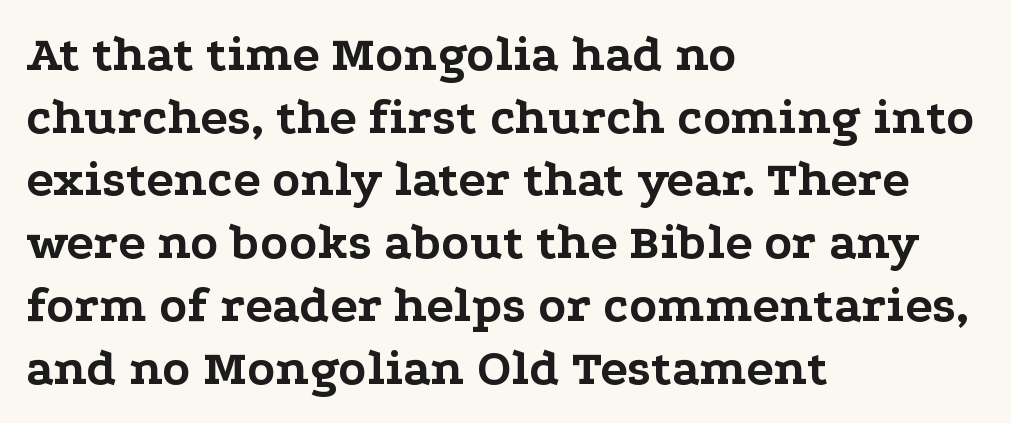
The image shows 51 px bold, wide serif type, upright; set left-aligned, line spacing 1.23x, normal letter spacing, not underlined; low stroke contrast and a medium x-height.
